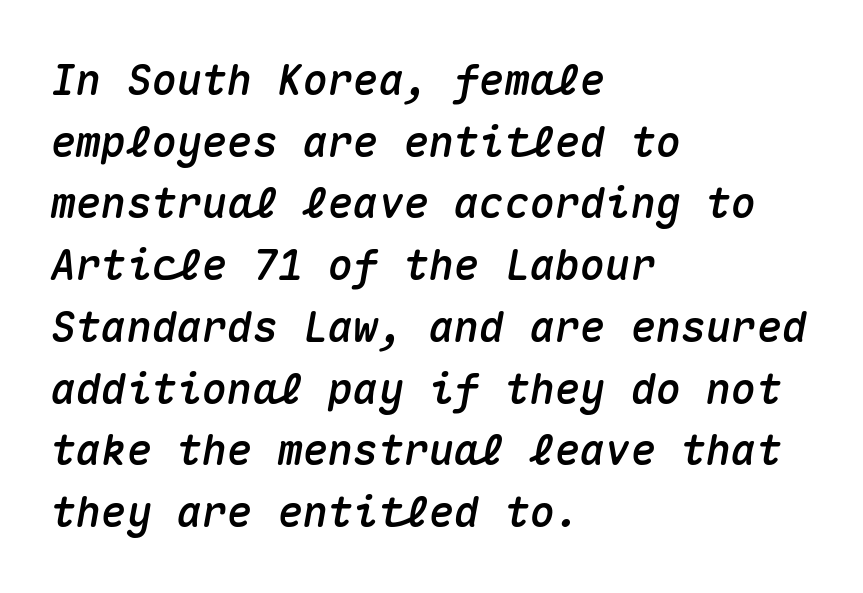
Q: Is the text italic (slanted)? A: Yes, it leans right by about 10 degrees.
Q: Is the text underlined? A: No.
Q: How is the paragraph aligned? A: Left-aligned.
Q: Is the spacing between letters normal or unusually wide? A: Normal.
Q: Is the spacing between lines tight, normal or loose? A: Normal.
Q: Width (condensed, normal, or wide)? A: Normal.
Q: Stroke contrast? A: Medium.
Q: x-height? A: Medium.
Q: Monospaced? A: Yes.
